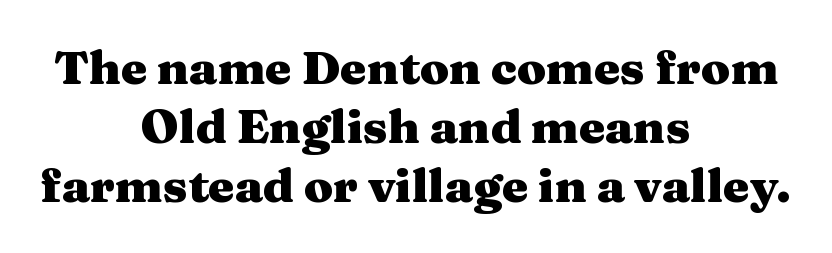
{"serif": "yes", "italic": "no", "bold": "yes", "weight": "heavy", "width": "wide", "stroke_contrast": "medium", "x_height": "medium", "monospaced": "no", "underline": "no", "align": "center", "line_spacing": "normal", "line_spacing_ratio": 1.26, "letter_spacing": "normal", "letter_spacing_em": 0.0, "glyph_px": 47}
